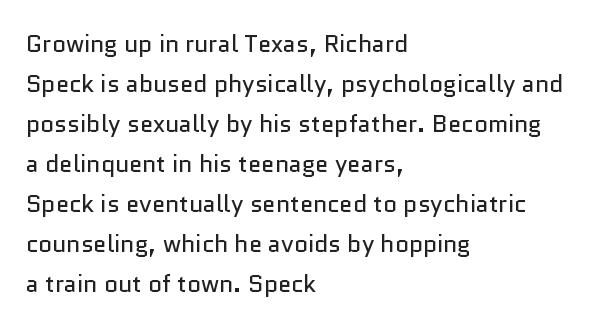
The image shows 24 px text type, upright; set left-aligned, normal line spacing (1.67x), normal letter spacing, not underlined.
